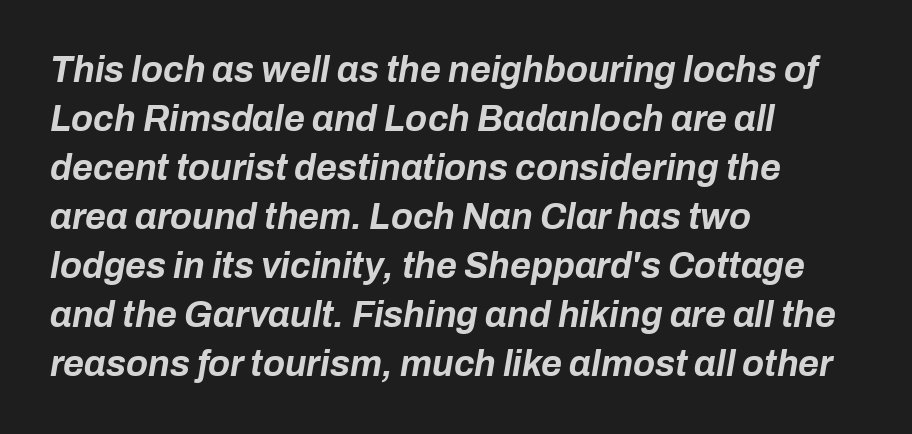
The image shows 36 px bold type, italic (leaning right); set left-aligned, normal line spacing (1.36x), normal letter spacing, not underlined; low stroke contrast and a medium x-height.
